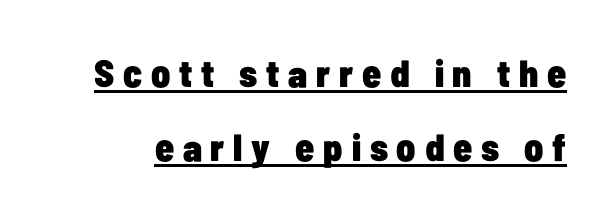
Rows of type keep a wide berth in the vertical direction. Letter spacing: wide. A full-strength bold gives these letters their thick strokes. Does a line run under the words? Yes, clearly.
